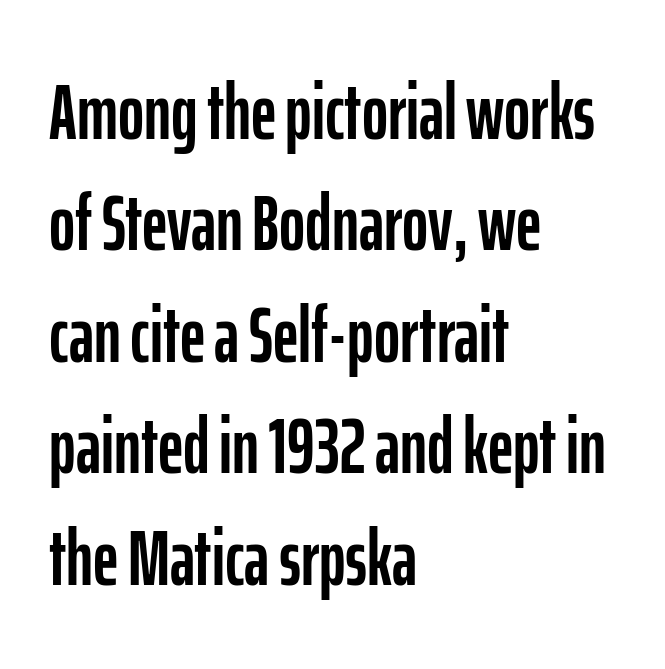
The image shows 79 px condensed sans-serif type, upright; set left-aligned, normal line spacing (1.41x), normal letter spacing, not underlined; low stroke contrast and a medium x-height.
